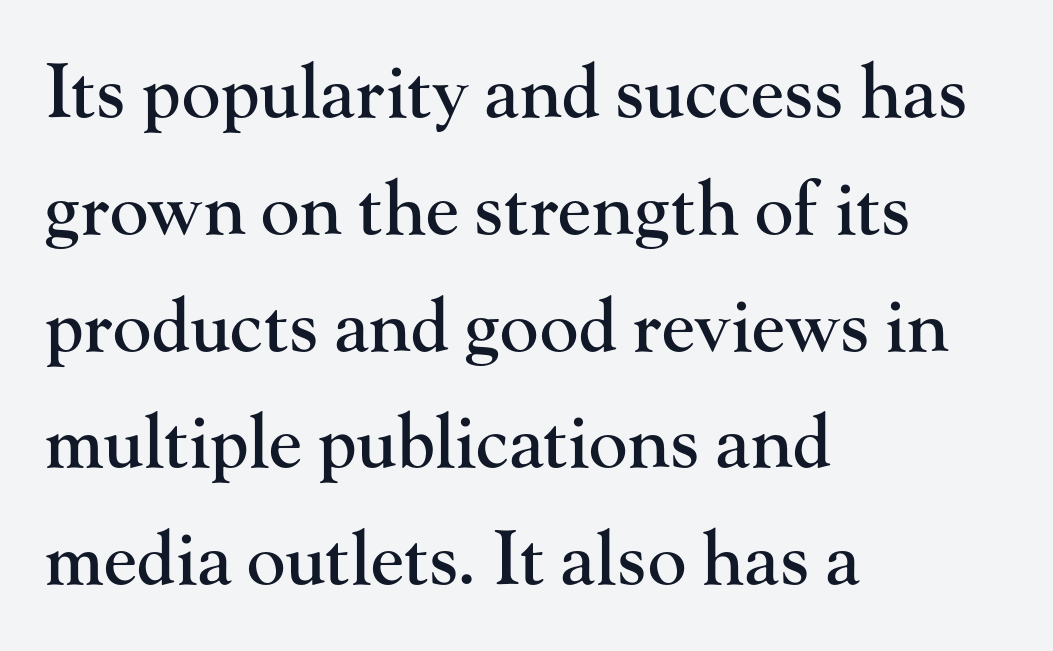
The image shows 73 px serif type, upright; set left-aligned, normal line spacing (1.6x), normal letter spacing, not underlined; high stroke contrast and a small x-height.
